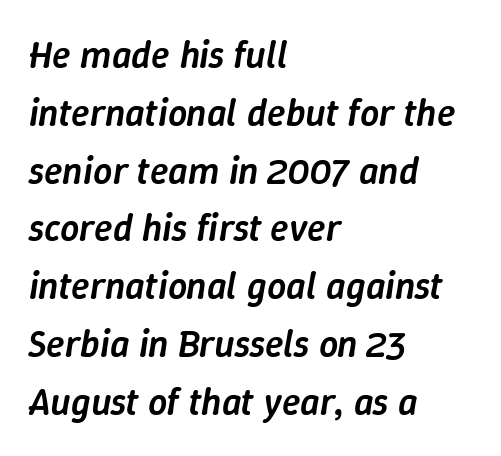
Q: Is the text bold? A: Semi-bold.
Q: Is the text italic (slanted)? A: Yes, it leans right by about 9 degrees.
Q: Is the text underlined? A: No.
Q: How is the paragraph aligned? A: Left-aligned.
Q: Is the spacing between letters normal or unusually wide? A: Normal.
Q: Is the spacing between lines tight, normal or loose? A: Normal.
Q: Width (condensed, normal, or wide)? A: Normal.
Q: Stroke contrast? A: Low.
Q: x-height? A: Medium.
Q: Monospaced? A: No.
